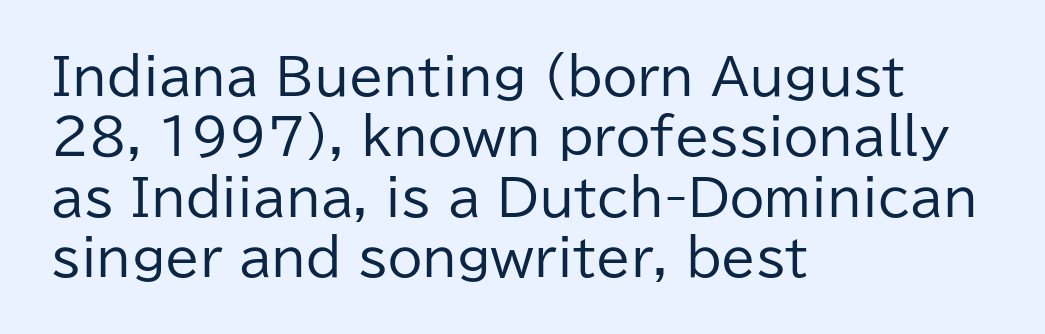
Q: Is the text bold? A: No.
Q: Is the text italic (slanted)? A: No, it is upright.
Q: Is the typeface a serif or a sans-serif typeface? A: Sans-serif.
Q: Is the text underlined? A: No.
Q: How is the paragraph aligned? A: Left-aligned.
Q: Is the spacing between letters normal or unusually wide? A: Normal.
Q: Width (condensed, normal, or wide)? A: Normal.
Q: Stroke contrast? A: Low.
Q: x-height? A: Medium.
Q: Monospaced? A: No.
